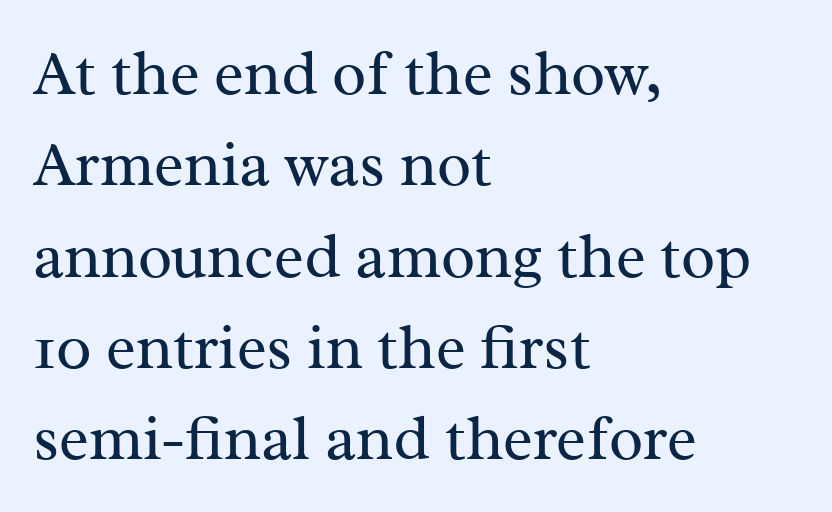
Does the copy run flush right? No — it runs flush left. The passage shown stacks its lines at a standard gap. Here the designer chose a conventional face with non-uniform glyph widths. The letters stand upright; this is a roman face. Does the type have serifs? Yes, each stem ends in a small foot.
